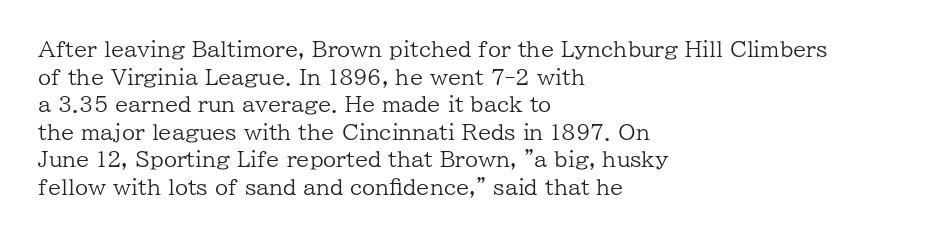
{"italic": "no", "bold": "no", "underline": "no", "align": "left", "line_spacing": "normal", "line_spacing_ratio": 1.31, "letter_spacing": "normal", "letter_spacing_em": 0.0, "glyph_px": 21}
